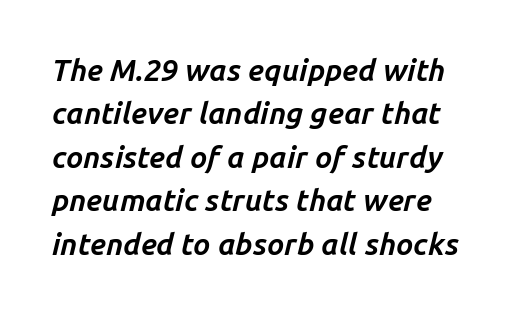
The image shows 30 px bold type, italic (leaning right); set normal line spacing (1.45x), normal letter spacing, not underlined; low stroke contrast and a medium x-height.
